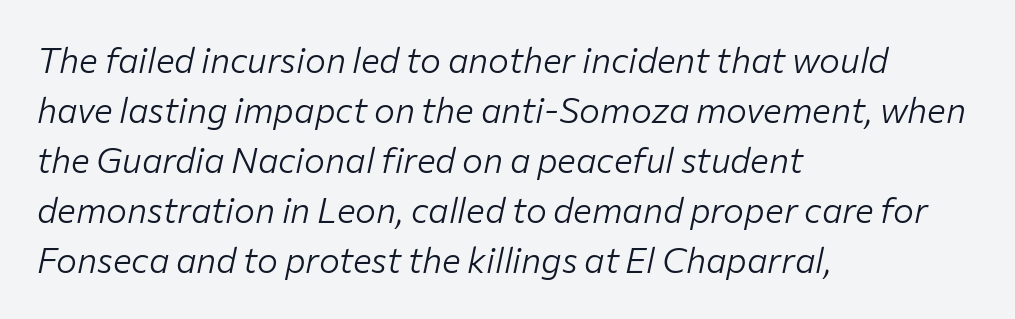
Q: Is the text bold? A: No.
Q: Is the text italic (slanted)? A: Yes, it leans right by about 12 degrees.
Q: Is the text underlined? A: No.
Q: How is the paragraph aligned? A: Left-aligned.
Q: Is the spacing between letters normal or unusually wide? A: Normal.
Q: Is the spacing between lines tight, normal or loose? A: Normal.
Q: Width (condensed, normal, or wide)? A: Normal.
Q: Stroke contrast? A: Low.
Q: x-height? A: Medium.
Q: Monospaced? A: No.
